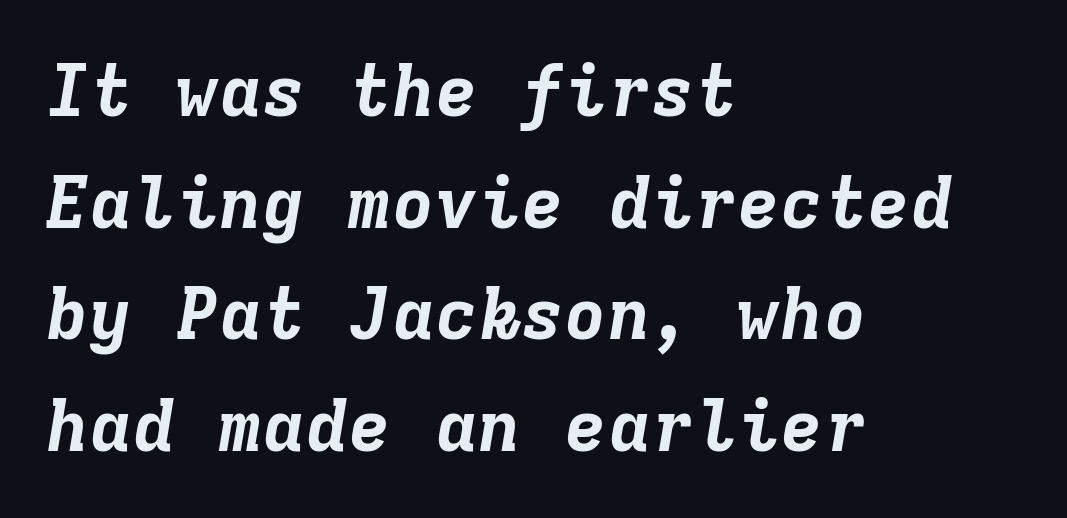
Leading matches the norm, producing a regular column. The ragged edge is on the right, which tells us the setting is flush left. The specimen reads as italic at a glance. You'd pick this weight for a headline — it's a proper bold. Words float on clear page, feet unadorned. You could count columns in this text — the font is strictly monospaced.
